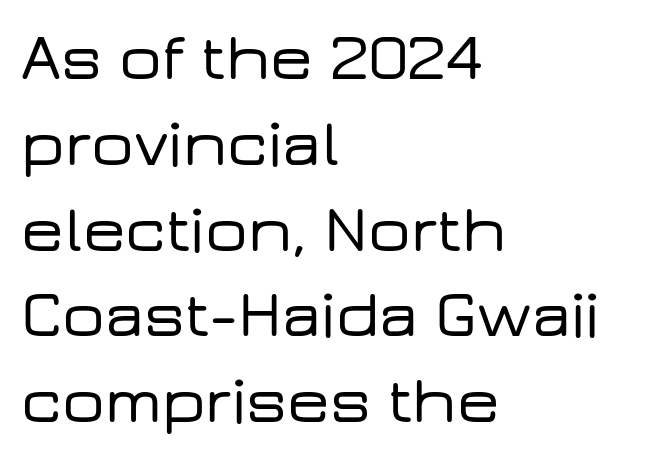
Q: Is the text italic (slanted)? A: No, it is upright.
Q: Is the typeface a serif or a sans-serif typeface? A: Sans-serif.
Q: Is the text underlined? A: No.
Q: How is the paragraph aligned? A: Left-aligned.
Q: Is the spacing between letters normal or unusually wide? A: Normal.
Q: Is the spacing between lines tight, normal or loose? A: Normal.
Q: Width (condensed, normal, or wide)? A: Wide.
Q: Stroke contrast? A: Low.
Q: x-height? A: Medium.
Q: Monospaced? A: No.
